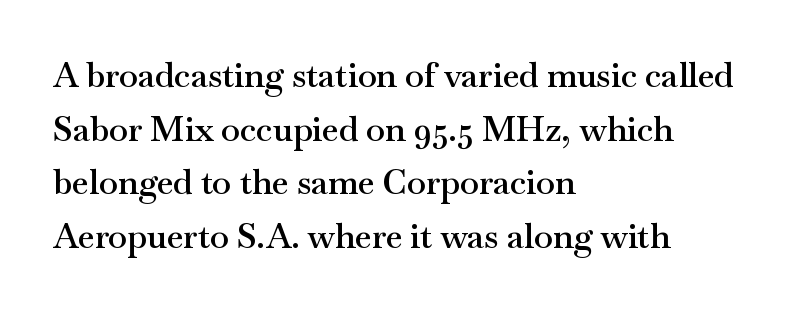
The image shows 34 px semibold, wide serif type, upright; set left-aligned, normal line spacing (1.58x), normal letter spacing, not underlined; medium stroke contrast and a small x-height.
